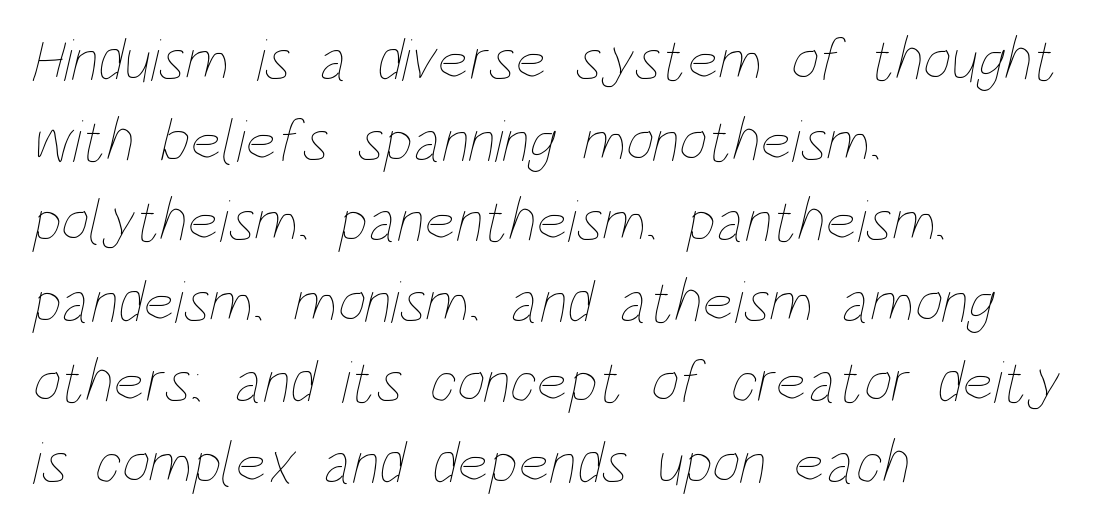
{"bold": "no", "weight": "thin", "width": "condensed", "stroke_contrast": "low", "x_height": "large", "monospaced": "no", "underline": "no", "align": "left", "line_spacing": "normal", "line_spacing_ratio": 1.32, "letter_spacing": "normal", "letter_spacing_em": 0.0, "glyph_px": 61}
